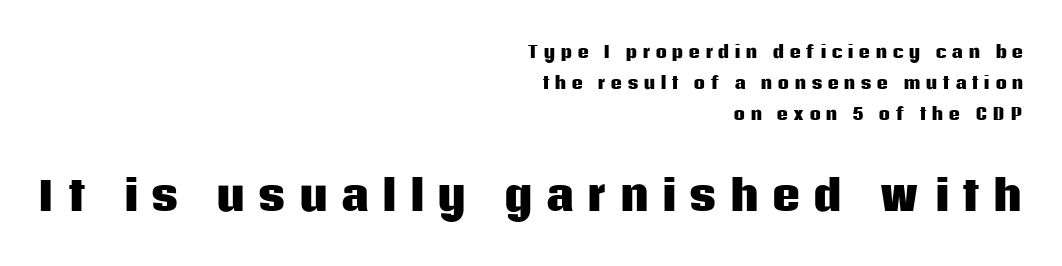
{"serif": "no", "italic": "no", "bold": "yes", "weight": "heavy", "width": "normal", "stroke_contrast": "low", "x_height": "large", "monospaced": "no", "underline": "no", "align": "right", "line_spacing": "loose", "line_spacing_ratio": 1.94, "letter_spacing": "wide", "letter_spacing_em": 0.31, "larger_block": "second", "size_ratio": 2.5, "glyph_px": 40}
